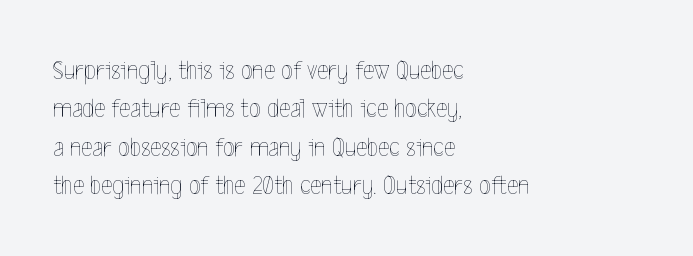
{"italic": "no", "bold": "no", "underline": "no", "align": "left", "line_spacing": "normal", "line_spacing_ratio": 1.42, "letter_spacing": "normal", "letter_spacing_em": 0.0, "glyph_px": 27}
